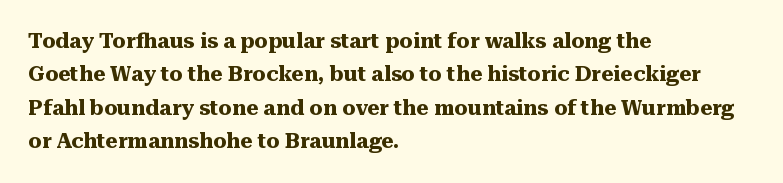
The image shows 21 px bold type, upright; set left-aligned, normal line spacing (1.59x), normal letter spacing, not underlined.
